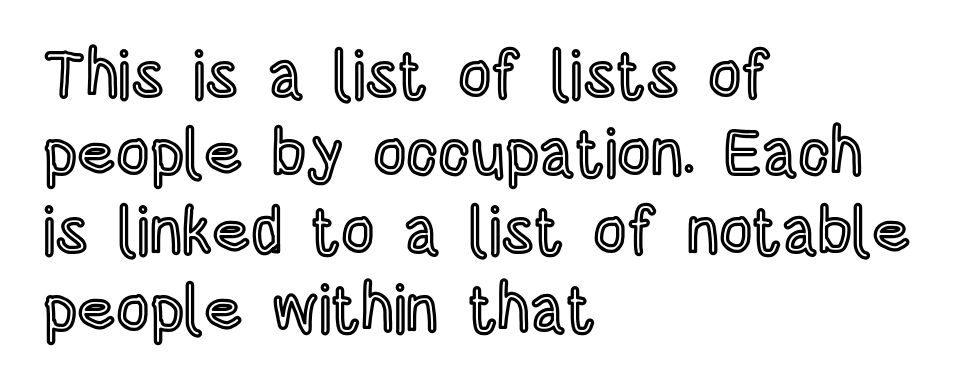
{"italic": "no", "width": "condensed", "x_height": "large", "monospaced": "no", "underline": "no", "align": "left", "line_spacing_ratio": 1.2, "letter_spacing": "normal", "letter_spacing_em": 0.0, "glyph_px": 65}
